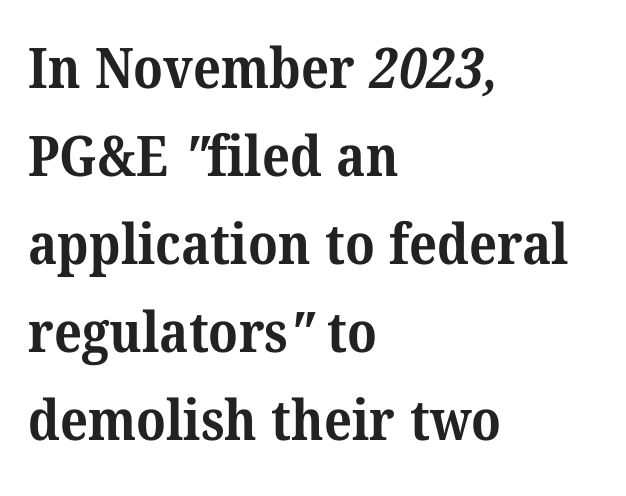
Q: Is the text bold? A: Yes.
Q: Is the typeface a serif or a sans-serif typeface? A: Serif.
Q: Is the text underlined? A: No.
Q: How is the paragraph aligned? A: Left-aligned.
Q: Is the spacing between letters normal or unusually wide? A: Normal.
Q: Is the spacing between lines tight, normal or loose? A: Normal.
Q: Width (condensed, normal, or wide)? A: Normal.
Q: Stroke contrast? A: Medium.
Q: x-height? A: Medium.
Q: Monospaced? A: No.
